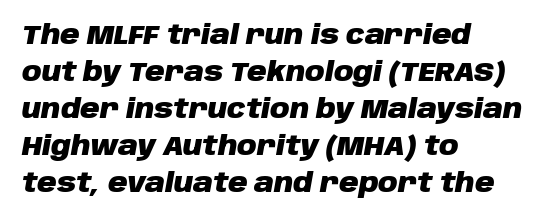
{"italic": "yes", "lean": "right", "slant_degrees": 10, "bold": "yes", "underline": "no", "align": "left", "line_spacing": "normal", "line_spacing_ratio": 1.37, "letter_spacing": "normal", "letter_spacing_em": 0.0, "glyph_px": 27}
